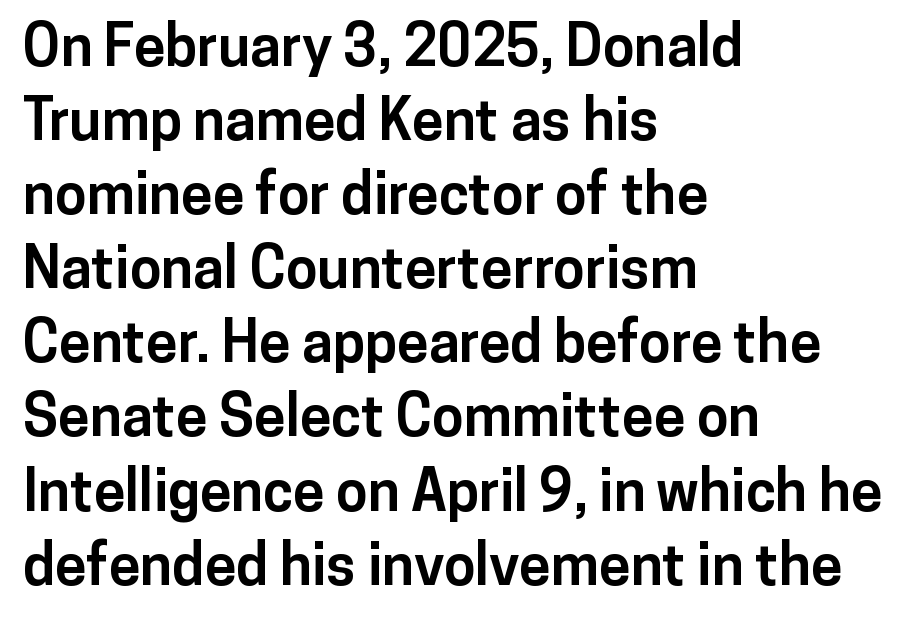
Q: Is the text bold? A: Yes.
Q: Is the text italic (slanted)? A: No, it is upright.
Q: Is the typeface a serif or a sans-serif typeface? A: Sans-serif.
Q: Is the text underlined? A: No.
Q: How is the paragraph aligned? A: Left-aligned.
Q: Is the spacing between letters normal or unusually wide? A: Normal.
Q: Is the spacing between lines tight, normal or loose? A: Normal.
Q: Width (condensed, normal, or wide)? A: Normal.
Q: Stroke contrast? A: Low.
Q: x-height? A: Medium.
Q: Monospaced? A: No.
